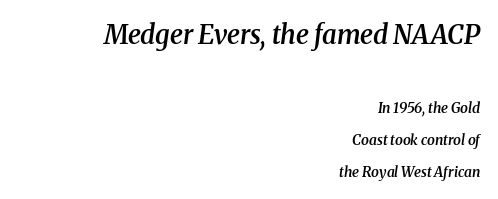
{"italic": "yes", "lean": "right", "slant_degrees": 8, "bold": "semi", "underline": "no", "align": "right", "line_spacing": "loose", "line_spacing_ratio": 2.3, "letter_spacing": "normal", "letter_spacing_em": 0.0, "larger_block": "first", "size_ratio": 1.86, "glyph_px": 26}
